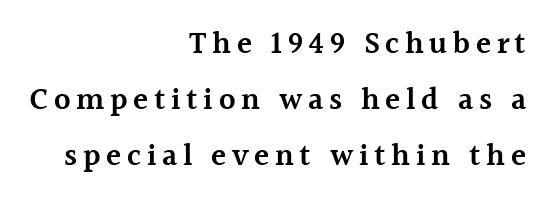
{"serif": "yes", "italic": "no", "bold": "semi", "weight": "semibold", "width": "normal", "x_height": "medium", "monospaced": "no", "underline": "no", "align": "right", "line_spacing_ratio": 1.81, "glyph_px": 31}
